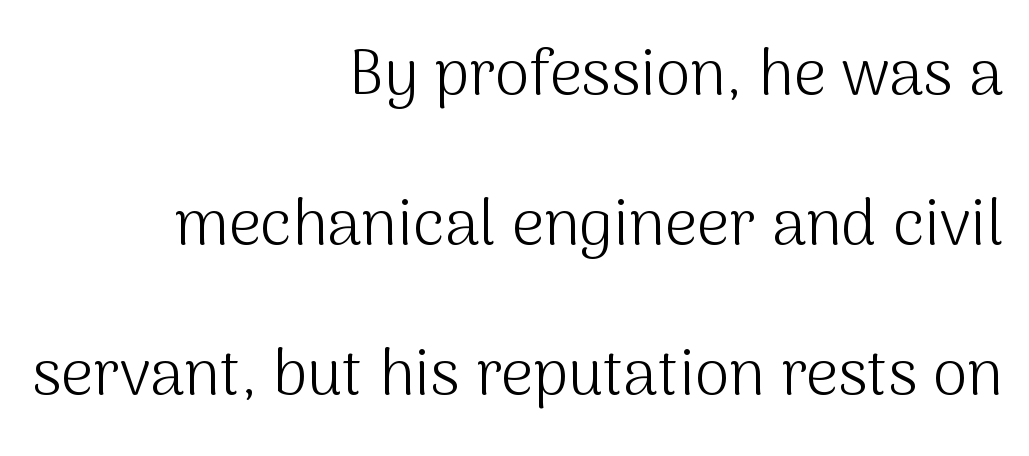
Looks like regular typesetting: each glyph gets only the width it needs. Caption: standard tracking, unaltered. A quiet, ordinary-to-light weight characterises the typeface. The lines are quadded right. Only glyphs here, with clear space below each row.
